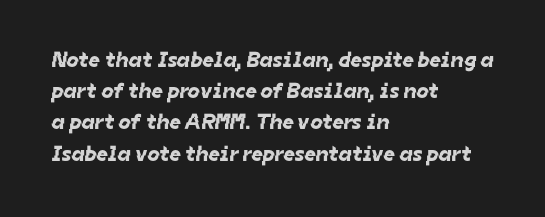
The image shows 22 px text type; set left-aligned, normal line spacing (1.42x), normal letter spacing, not underlined.
